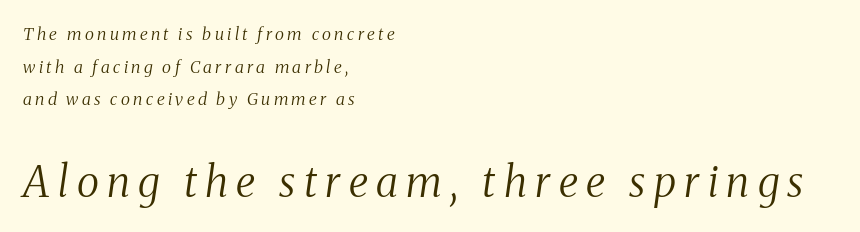
There's an unmistakable incline to the writing here. Font category for this specimen: serif. The rendering enlarges the type as you move from the upper chunk to the lower. The tracking jumps out immediately: characters are airy and widely separated. The characters are drawn with everyday or finer stroke widths.
